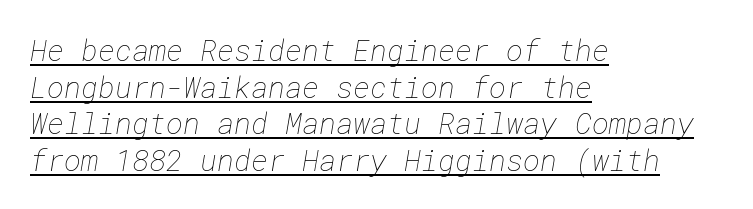
The rendered words wear a rule along their underside. Is there much room between lines? A standard amount, neither cramped nor airy. Compared with a typical body face, this is equally light or lighter still. Compared with a centered layout, this one pins lines to the left instead. Caption: standard tracking, unaltered.
